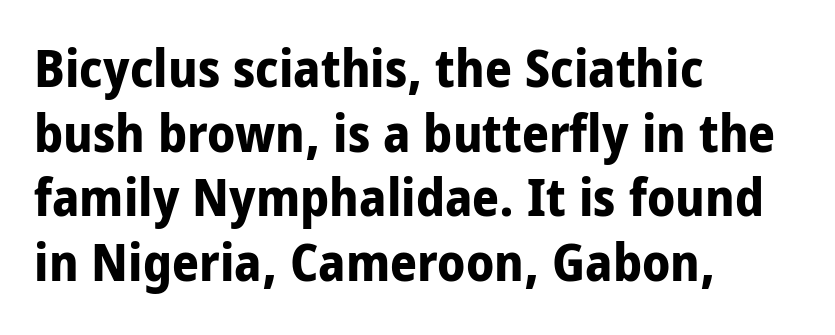
{"serif": "no", "italic": "no", "bold": "yes", "weight": "bold", "width": "condensed", "stroke_contrast": "low", "x_height": "large", "monospaced": "no", "underline": "no", "align": "left", "line_spacing_ratio": 1.22, "letter_spacing": "normal", "letter_spacing_em": 0.0, "glyph_px": 53}
